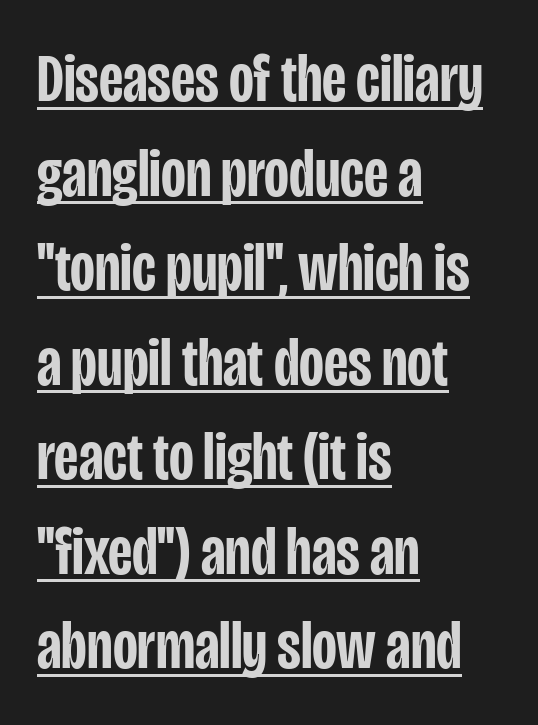
Q: Is the text bold? A: Semi-bold.
Q: Is the text italic (slanted)? A: No, it is upright.
Q: Is the typeface a serif or a sans-serif typeface? A: Sans-serif.
Q: Is the text underlined? A: Yes.
Q: How is the paragraph aligned? A: Left-aligned.
Q: Is the spacing between letters normal or unusually wide? A: Normal.
Q: Is the spacing between lines tight, normal or loose? A: Normal.
Q: Width (condensed, normal, or wide)? A: Condensed.
Q: Stroke contrast? A: Low.
Q: x-height? A: Large.
Q: Monospaced? A: No.
